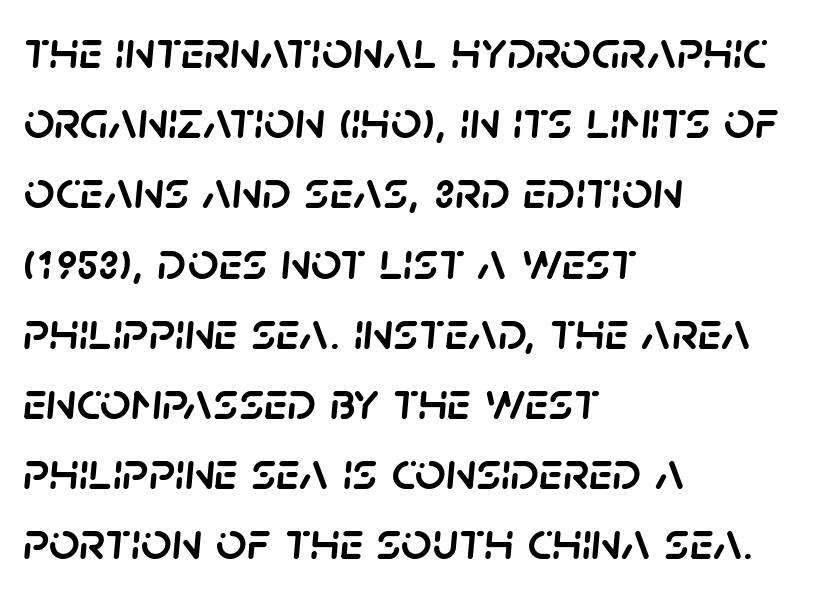
Q: Is the text italic (slanted)? A: Yes, it leans right by about 5 degrees.
Q: Is the text underlined? A: No.
Q: How is the paragraph aligned? A: Left-aligned.
Q: Is the spacing between letters normal or unusually wide? A: Normal.
Q: Is the spacing between lines tight, normal or loose? A: Normal.
Q: Width (condensed, normal, or wide)? A: Normal.
Q: Stroke contrast? A: Low.
Q: x-height? A: Large.
Q: Monospaced? A: No.
